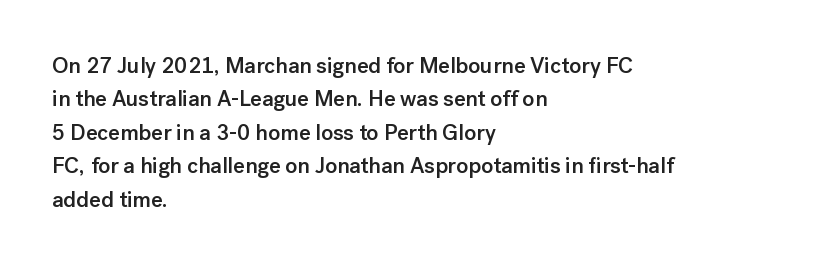
Rows of type keep a routine distance in the vertical direction. Default kerning and tracking; the words read as compact shapes. The font's upright variant was chosen for this text. As a designer I'd log this as weight 600, semibold. The string is rendered with underlining switched off.
